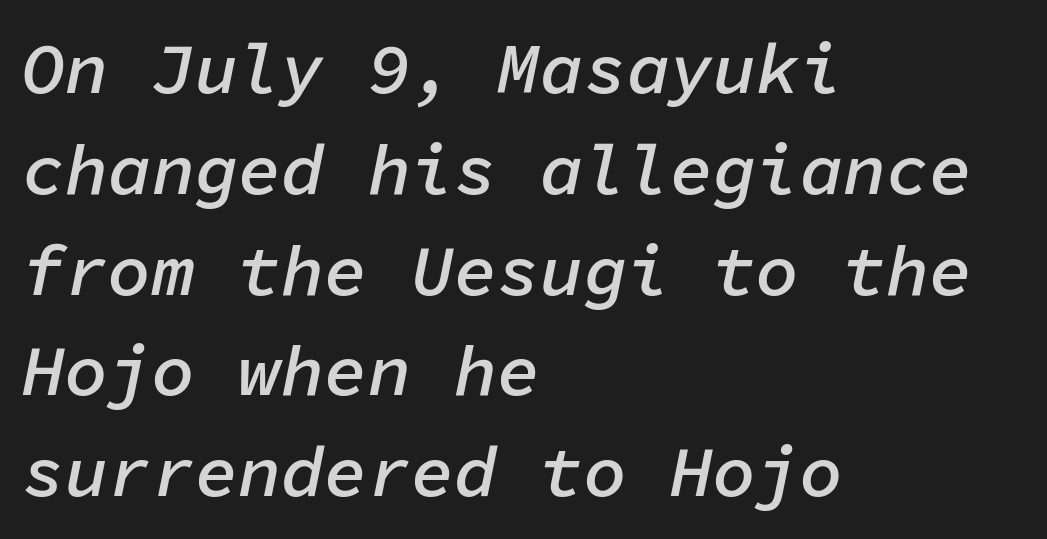
Q: Is the text bold? A: Semi-bold.
Q: Is the text italic (slanted)? A: Yes, it leans right by about 11 degrees.
Q: Is the text underlined? A: No.
Q: How is the paragraph aligned? A: Left-aligned.
Q: Is the spacing between letters normal or unusually wide? A: Normal.
Q: Is the spacing between lines tight, normal or loose? A: Normal.
Q: Width (condensed, normal, or wide)? A: Normal.
Q: Stroke contrast? A: Low.
Q: x-height? A: Medium.
Q: Monospaced? A: Yes.
